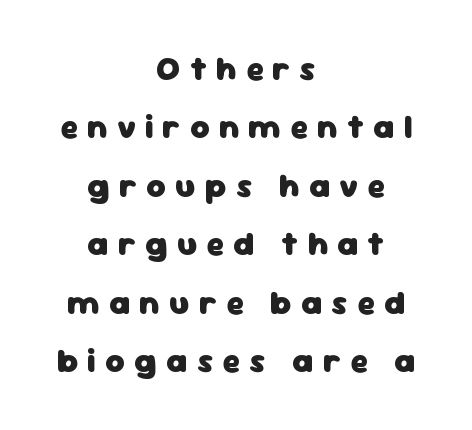
The image shows 33 px heavy sans-serif type, upright; set centered, line spacing 1.77x, unusually wide letter spacing (+0.28 em), not underlined; low stroke contrast and a medium x-height.
